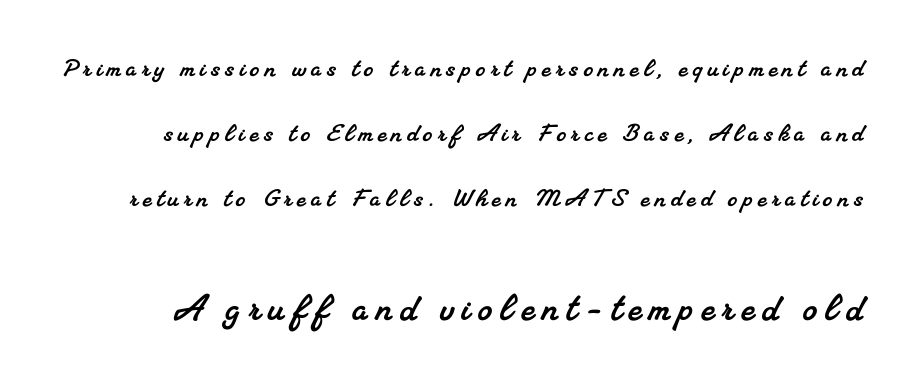
Q: Is the typeface a serif or a sans-serif typeface? A: Serif.
Q: Is the text underlined? A: No.
Q: Is the spacing between lines tight, normal or loose? A: Loose.
Q: Which block of text is set in a larger size, the first (top) or the second (bottom)? A: The second (bottom) one.
Q: Width (condensed, normal, or wide)? A: Normal.
Q: Stroke contrast? A: Medium.
Q: x-height? A: Small.
Q: Monospaced? A: No.
